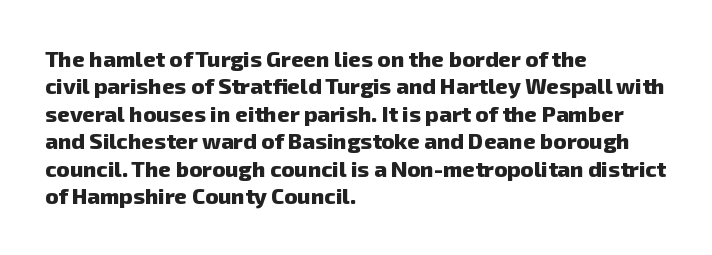
The image shows 22 px bold type; set left-aligned, normal line spacing (1.25x), normal letter spacing, not underlined.
